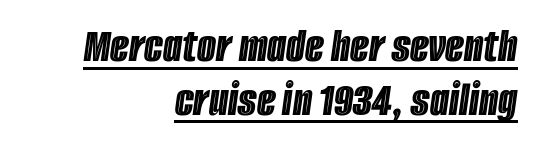
Does a line run under the words? Yes, clearly. There is no visible air inserted between adjacent glyphs. Compared with typical paragraphs, the rows here are closer together. The text block is weighted toward the right margin, trailing off unevenly leftward.
